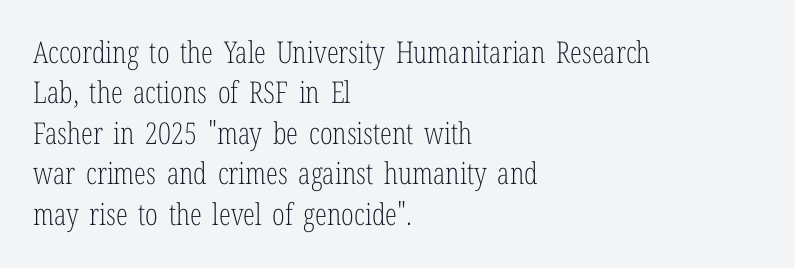
Q: Is the text bold? A: No.
Q: Is the text italic (slanted)? A: No, it is upright.
Q: Is the typeface a serif or a sans-serif typeface? A: Serif.
Q: Is the text underlined? A: No.
Q: How is the paragraph aligned? A: Left-aligned.
Q: Is the spacing between letters normal or unusually wide? A: Normal.
Q: Is the spacing between lines tight, normal or loose? A: Normal.
Q: Width (condensed, normal, or wide)? A: Condensed.
Q: Stroke contrast? A: Low.
Q: x-height? A: Medium.
Q: Monospaced? A: No.
